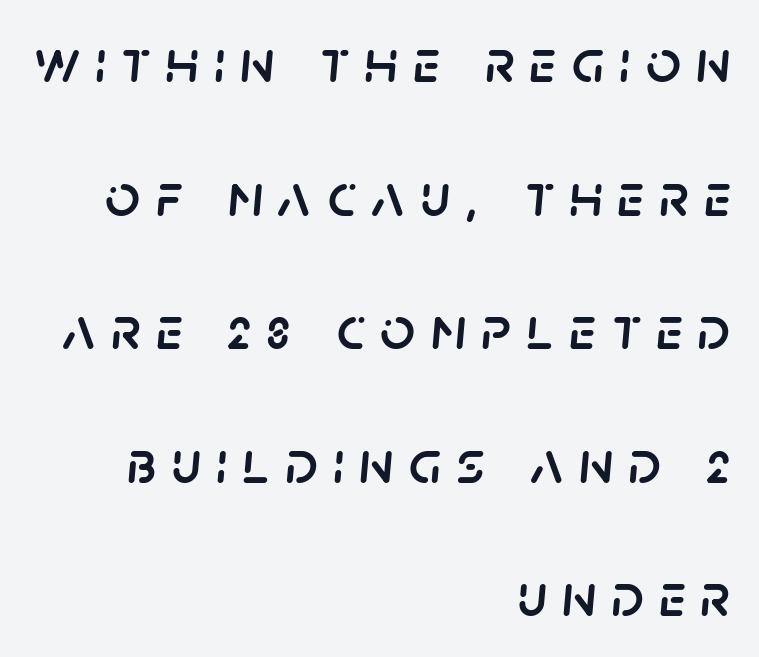
The image shows 61 px text type, italic (leaning right); set right-aligned, loose line spacing (2.19x), unusually wide letter spacing (+0.25 em), not underlined; low stroke contrast and a large x-height.
